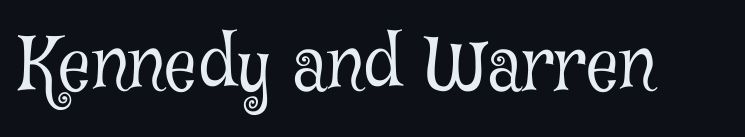
The image shows 72 px light, condensed serif type, upright; set normal letter spacing, not underlined; low stroke contrast and a medium x-height.
